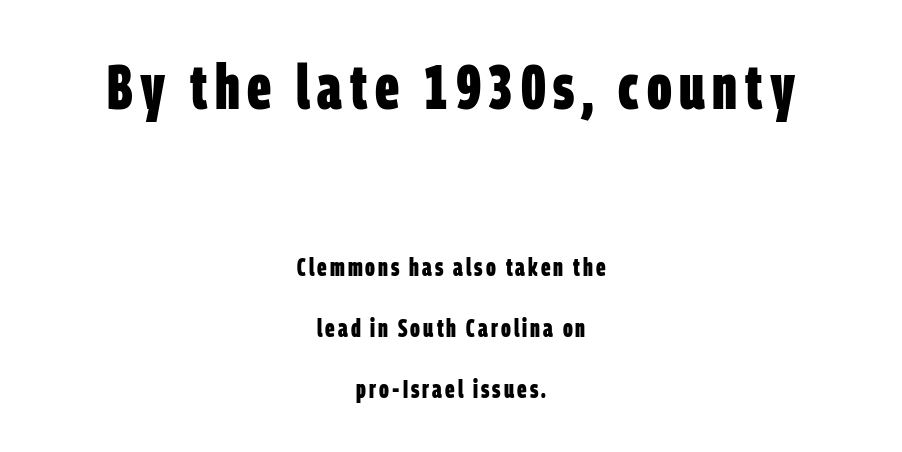
The image shows 63 px bold, condensed sans-serif type; set centered, loose line spacing (2.43x), not underlined; the first (top) block is 2.52x larger; low stroke contrast and a large x-height.
